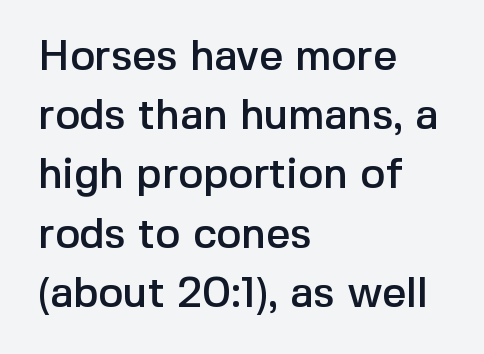
{"serif": "no", "italic": "no", "width": "normal", "x_height": "medium", "monospaced": "no", "underline": "no", "align": "left", "line_spacing": "normal", "line_spacing_ratio": 1.41, "letter_spacing": "normal", "letter_spacing_em": 0.0, "glyph_px": 42}
